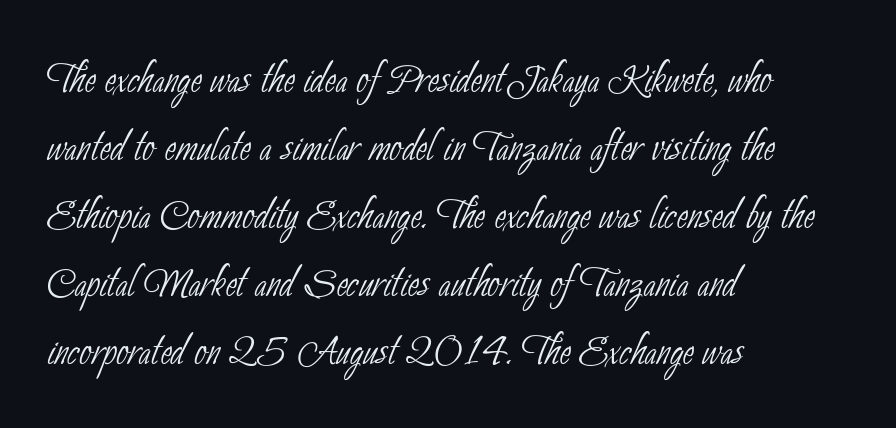
Q: Is the text bold? A: No.
Q: Is the typeface a serif or a sans-serif typeface? A: Sans-serif.
Q: Is the text underlined? A: No.
Q: How is the paragraph aligned? A: Left-aligned.
Q: Is the spacing between letters normal or unusually wide? A: Normal.
Q: Is the spacing between lines tight, normal or loose? A: Normal.
Q: Width (condensed, normal, or wide)? A: Condensed.
Q: Stroke contrast? A: Low.
Q: x-height? A: Small.
Q: Monospaced? A: No.
